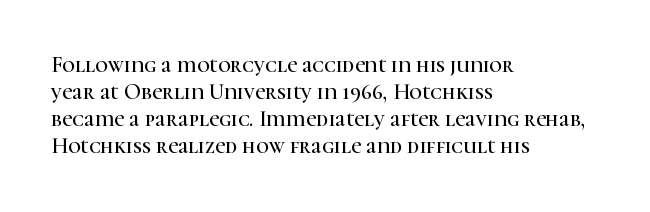
The horizontal fit of the characters is conventional and even. The typesetter chose a ragged-right arrangement here. Upright lettering throughout. The specimen omits any rule beneath the text block's lines.
